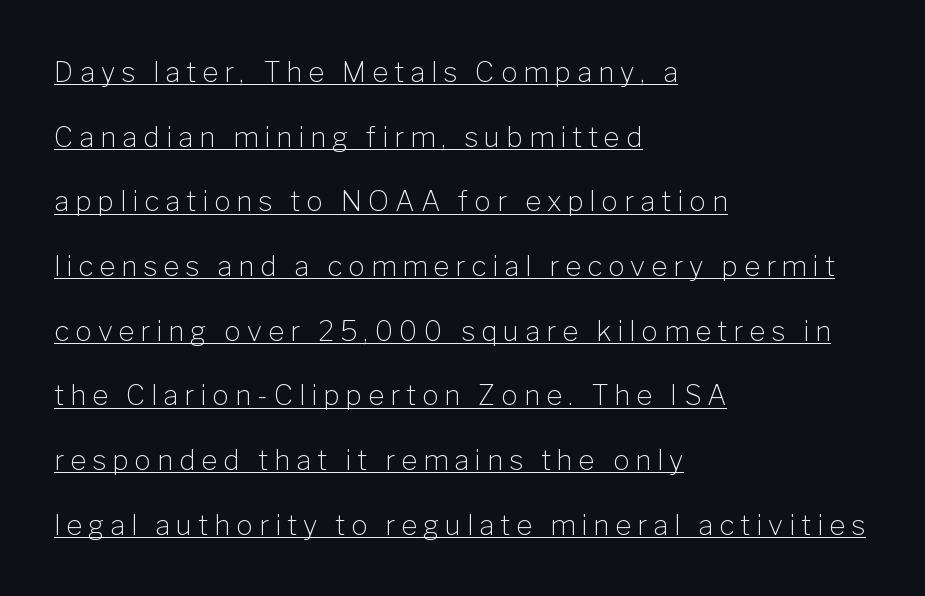
Q: Is the text bold? A: No.
Q: Is the text italic (slanted)? A: No, it is upright.
Q: Is the typeface a serif or a sans-serif typeface? A: Sans-serif.
Q: Is the text underlined? A: Yes.
Q: How is the paragraph aligned? A: Left-aligned.
Q: Is the spacing between letters normal or unusually wide? A: Unusually wide.
Q: Is the spacing between lines tight, normal or loose? A: Loose.
Q: Width (condensed, normal, or wide)? A: Normal.
Q: Stroke contrast? A: Low.
Q: x-height? A: Medium.
Q: Monospaced? A: No.
